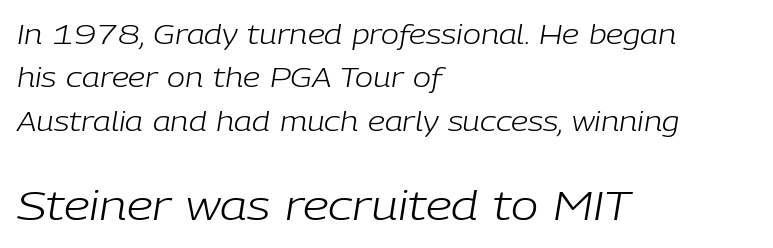
{"italic": "yes", "lean": "right", "slant_degrees": 9, "bold": "no", "weight": "light", "width": "normal", "stroke_contrast": "low", "x_height": "medium", "monospaced": "no", "underline": "no", "align": "left", "line_spacing": "normal", "line_spacing_ratio": 1.61, "letter_spacing": "normal", "letter_spacing_em": 0.0, "larger_block": "second", "size_ratio": 1.52, "glyph_px": 41}
